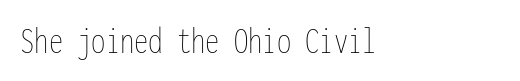
The image shows 38 px thin, condensed type, upright, monospaced; set left-aligned, normal letter spacing, not underlined; low stroke contrast and a medium x-height.
